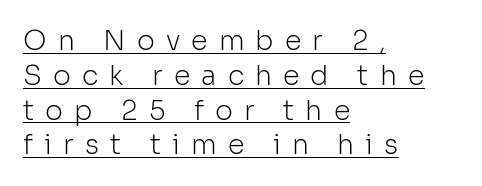
The image shows 27 px text type, upright; set left-aligned, normal line spacing (1.29x), unusually wide letter spacing (+0.41 em), underlined.
